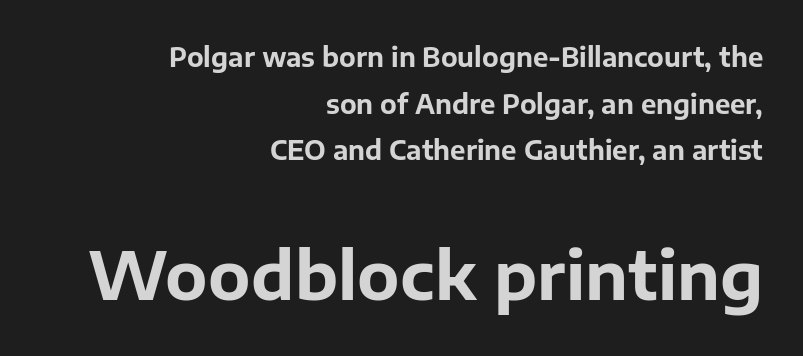
{"serif": "no", "italic": "no", "bold": "yes", "weight": "bold", "width": "normal", "stroke_contrast": "low", "x_height": "medium", "monospaced": "no", "underline": "no", "align": "right", "line_spacing_ratio": 1.79, "letter_spacing": "normal", "letter_spacing_em": 0.0, "larger_block": "second", "size_ratio": 2.54, "glyph_px": 66}
